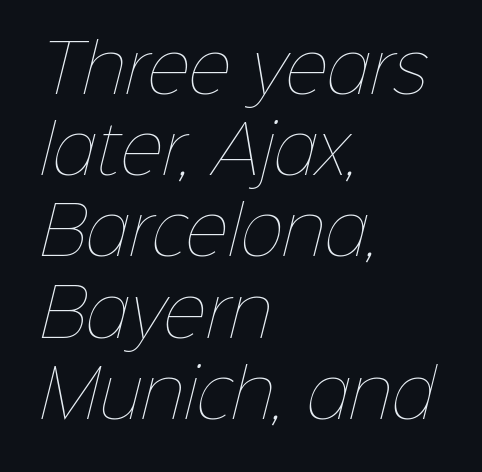
The zone under the glyphs is completely vacant. Standard letterfit; no display-style spreading of the glyphs. Line beginnings align vertically; line endings do not. Is this a fixed-width face? No — the glyphs have proportional, varying widths. Think standard paragraph weight, or any step lighter than that.
